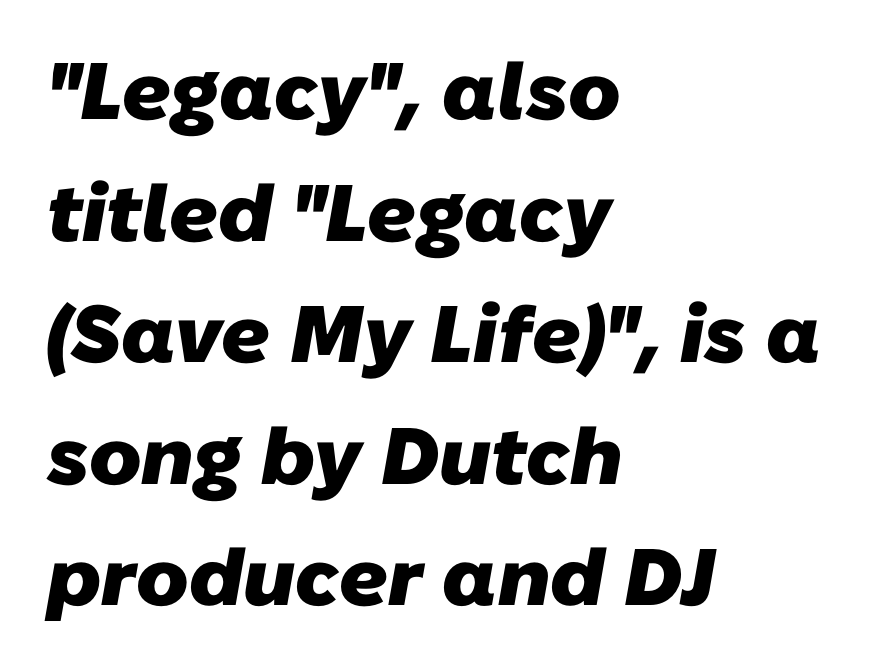
Q: Is the text bold? A: Yes.
Q: Is the typeface a serif or a sans-serif typeface? A: Sans-serif.
Q: Is the text underlined? A: No.
Q: How is the paragraph aligned? A: Left-aligned.
Q: Is the spacing between letters normal or unusually wide? A: Normal.
Q: Is the spacing between lines tight, normal or loose? A: Normal.
Q: Width (condensed, normal, or wide)? A: Normal.
Q: Stroke contrast? A: Low.
Q: x-height? A: Medium.
Q: Monospaced? A: No.
